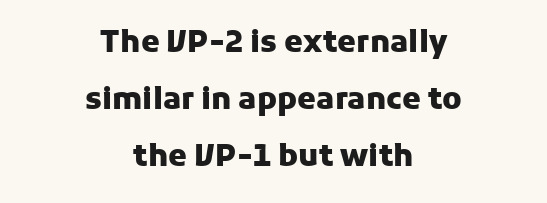
The image shows 30 px heavy sans-serif type, upright; set centered, loose line spacing (1.9x), normal letter spacing, not underlined; low stroke contrast and a medium x-height.
